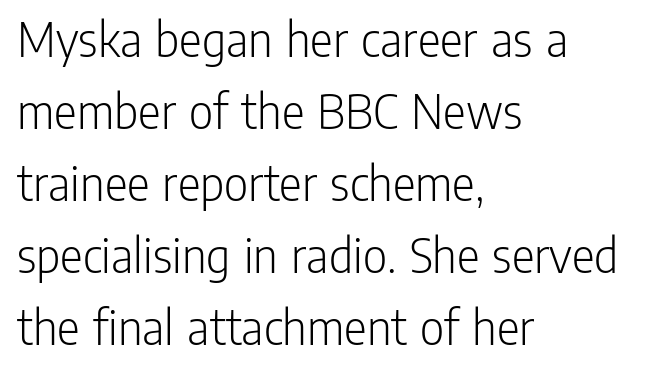
{"serif": "no", "italic": "no", "bold": "no", "weight": "light", "width": "condensed", "stroke_contrast": "low", "x_height": "medium", "monospaced": "no", "underline": "no", "align": "left", "line_spacing": "normal", "line_spacing_ratio": 1.36, "letter_spacing": "normal", "letter_spacing_em": 0.0, "glyph_px": 53}
